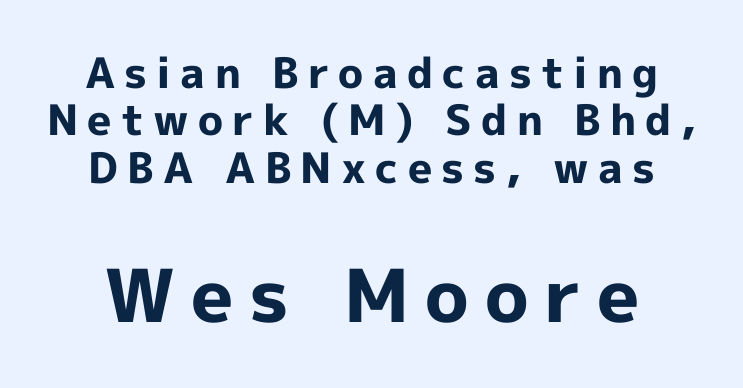
Each row of text sits above clean, open space. Spacing verdict: proportional, widths tailored to each character. In terms of weight, the rendering is a true, heavy bold. Typographically, this falls in the sans-serif category. Is there any slant? The stems are plumb. Here the second block reads like a headline and the first like body copy.
